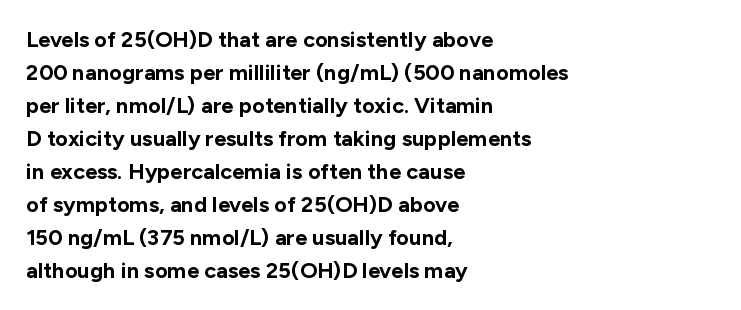
Q: Is the text bold? A: Yes.
Q: Is the text italic (slanted)? A: No, it is upright.
Q: Is the text underlined? A: No.
Q: How is the paragraph aligned? A: Left-aligned.
Q: Is the spacing between letters normal or unusually wide? A: Normal.
Q: Is the spacing between lines tight, normal or loose? A: Normal.
